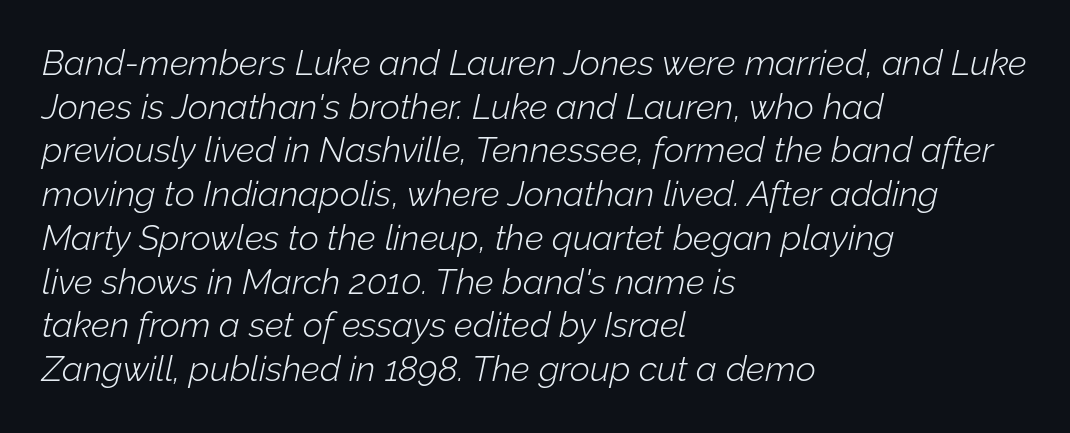
The image shows 35 px light type, italic (leaning right); set left-aligned, normal line spacing (1.25x), normal letter spacing, not underlined; low stroke contrast and a medium x-height.
